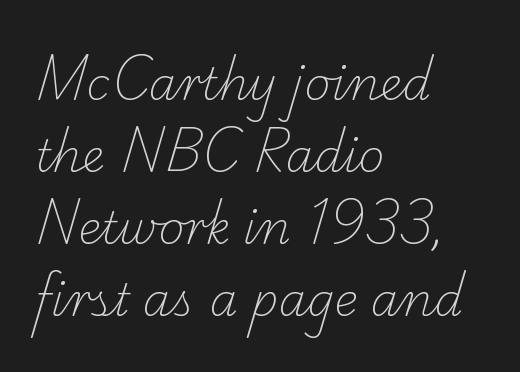
How are the letters spaced? Ordinarily, with no added tracking. The string is rendered with underlining switched off. Note the varied advance widths — an 'i' is clearly narrower than an 'm'. Are there feet on the stems? There are — it's a serif. Students, observe: this is what conventionally led text looks like.
